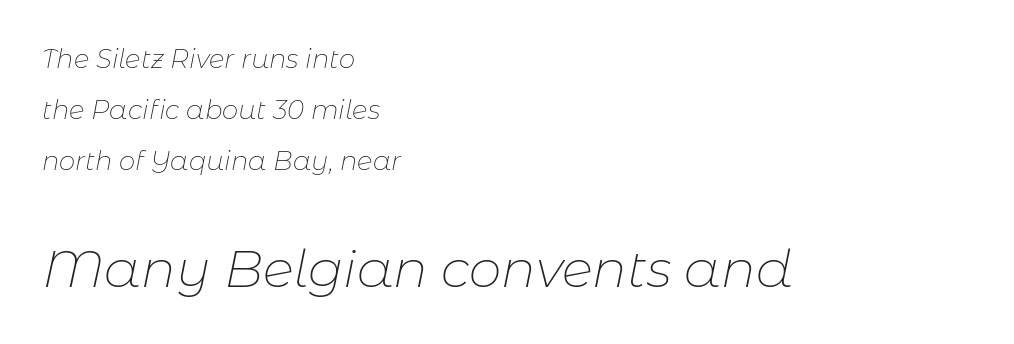
{"italic": "yes", "lean": "right", "slant_degrees": 11, "bold": "no", "weight": "thin", "width": "normal", "stroke_contrast": "low", "x_height": "medium", "monospaced": "no", "underline": "no", "align": "left", "line_spacing": "loose", "line_spacing_ratio": 1.96, "letter_spacing": "normal", "letter_spacing_em": 0.0, "larger_block": "second", "size_ratio": 2.0, "glyph_px": 52}
